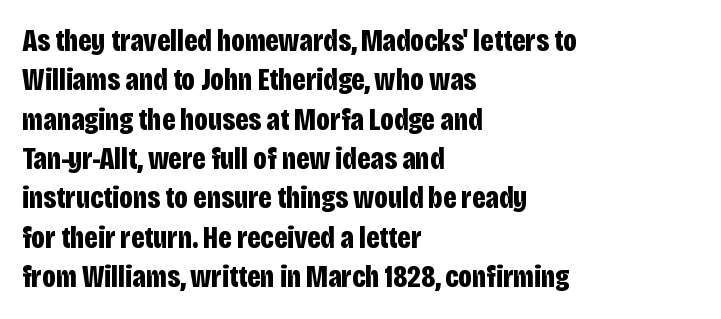
The image shows 31 px bold, condensed sans-serif type, upright; set left-aligned, normal line spacing (1.27x), normal letter spacing, not underlined; low stroke contrast and a large x-height.
